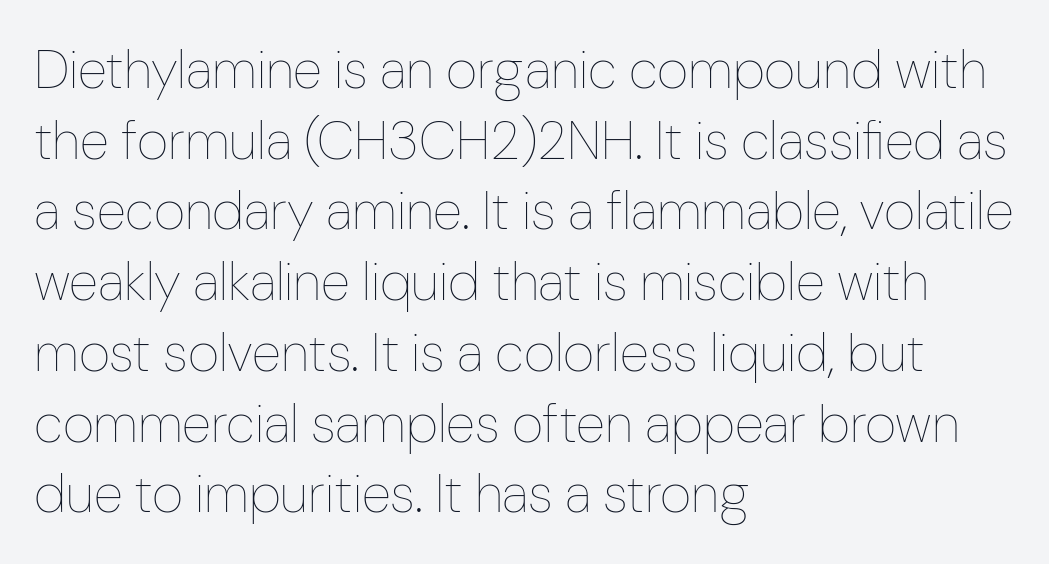
{"italic": "no", "bold": "no", "weight": "thin", "width": "condensed", "stroke_contrast": "low", "x_height": "medium", "monospaced": "no", "underline": "no", "align": "left", "line_spacing": "normal", "line_spacing_ratio": 1.31, "letter_spacing": "normal", "letter_spacing_em": 0.0, "glyph_px": 54}
